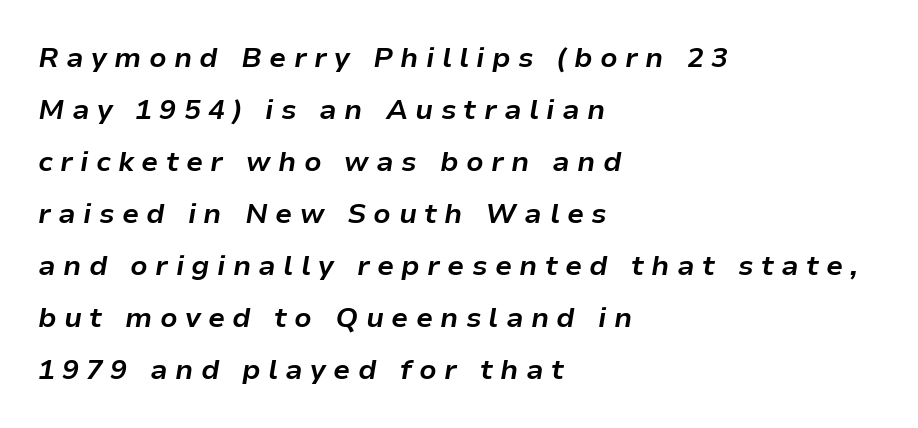
Q: Is the text bold? A: Yes.
Q: Is the text italic (slanted)? A: Yes, it leans right by about 9 degrees.
Q: Is the text underlined? A: No.
Q: How is the paragraph aligned? A: Left-aligned.
Q: Is the spacing between letters normal or unusually wide? A: Unusually wide.
Q: Width (condensed, normal, or wide)? A: Normal.
Q: Stroke contrast? A: Low.
Q: x-height? A: Medium.
Q: Monospaced? A: No.
